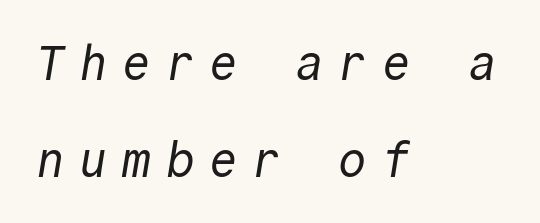
Grotesque or geometric, the face here clearly has no serifs. Weight: regular or lighter. The space directly below the letters is spotless. The passage is arranged the way most books set body copy — flush left. The face used here is monospaced, like something from a code editor.
